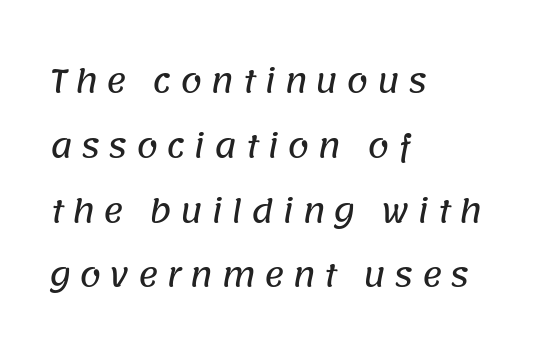
{"serif": "no", "width": "normal", "stroke_contrast": "low", "x_height": "large", "monospaced": "no", "underline": "no", "align": "left", "line_spacing": "loose", "line_spacing_ratio": 2.09, "letter_spacing": "wide", "letter_spacing_em": 0.26, "glyph_px": 31}
